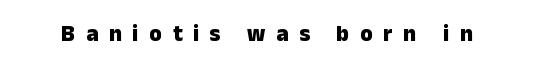
Substantial extra tracking has been applied to these lines. The letters stand straight up with perfectly vertical stems. The letters are bold, with thick, heavy strokes. Descender tails drop into unmarked territory.
